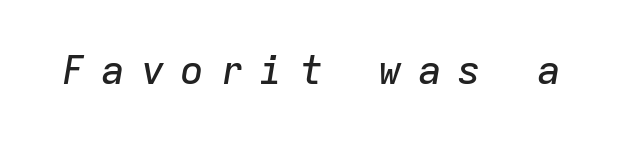
Q: Is the text italic (slanted)? A: Yes, it leans right by about 9 degrees.
Q: Is the text underlined? A: No.
Q: Is the spacing between letters normal or unusually wide? A: Unusually wide.
Q: Width (condensed, normal, or wide)? A: Normal.
Q: Stroke contrast? A: Low.
Q: x-height? A: Medium.
Q: Monospaced? A: Yes.
